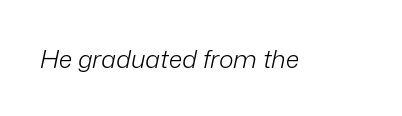
A quiet, ordinary-to-light weight characterises the typeface. A typesetter would call this zero additional tracking. The typography opts for an oblique posture over an upright one. Beneath every word, the page is bare.
